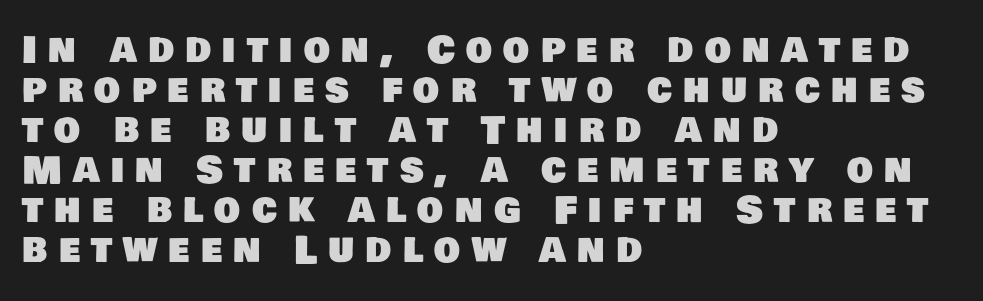
The image shows 37 px sans-serif type; set left-aligned, tight line spacing (1.08x), unusually wide letter spacing (+0.3 em), not underlined; low stroke contrast and a large x-height.
